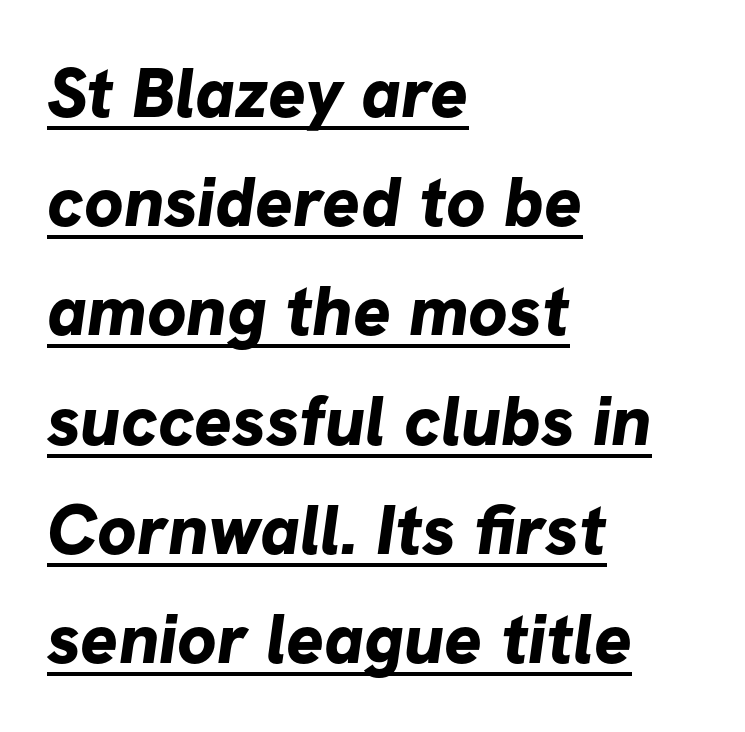
The image shows 70 px bold sans-serif type; set left-aligned, normal line spacing (1.56x), normal letter spacing, underlined; low stroke contrast and a medium x-height.
